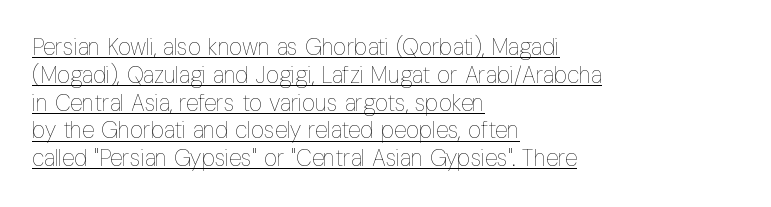
{"italic": "no", "bold": "no", "underline": "yes", "align": "left", "line_spacing_ratio": 1.21, "letter_spacing": "normal", "letter_spacing_em": 0.0, "glyph_px": 23}
